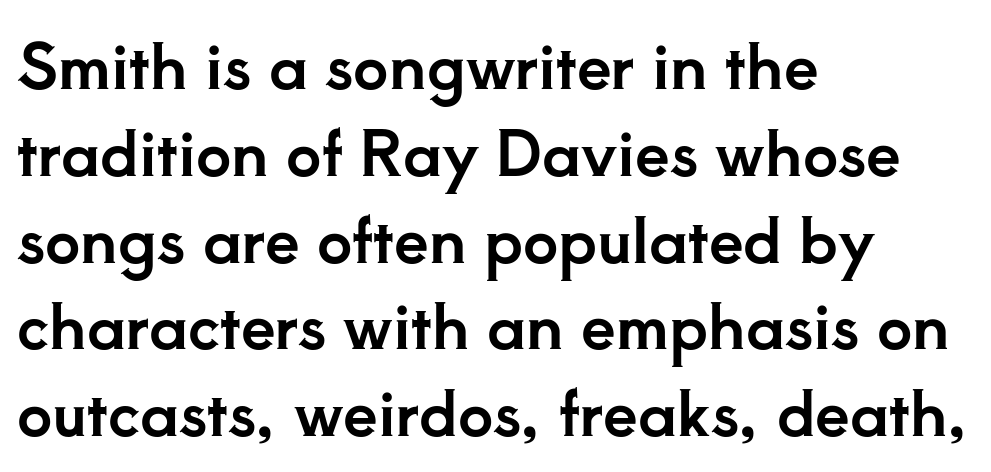
The image shows 62 px serif type, upright; set left-aligned, normal line spacing (1.4x), normal letter spacing, not underlined; low stroke contrast and a small x-height.
